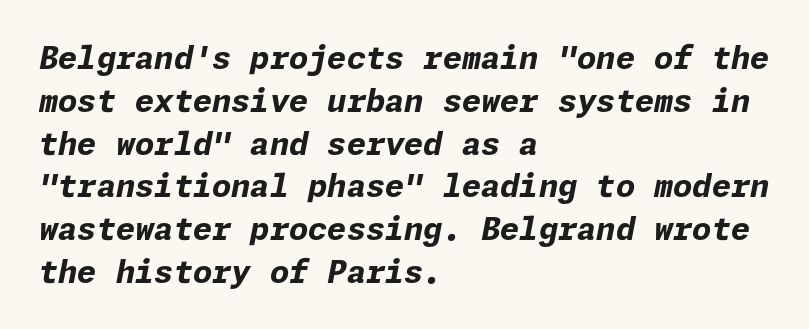
The baseline area is clear. Regular leading. Tall strokes in this sample are angled rather than plumb. The text block is weighted toward the left margin, trailing off unevenly rightward. There is no visible air inserted between adjacent glyphs.
